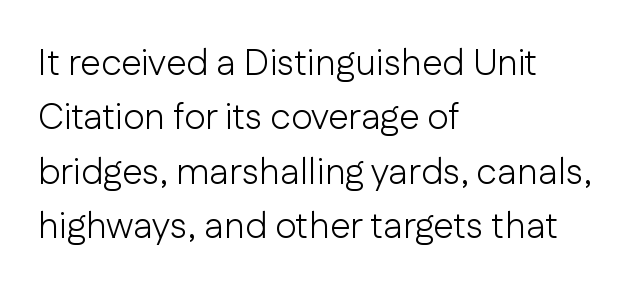
{"serif": "no", "italic": "no", "bold": "no", "weight": "light", "width": "normal", "stroke_contrast": "low", "x_height": "medium", "monospaced": "no", "underline": "no", "align": "left", "line_spacing": "normal", "line_spacing_ratio": 1.47, "letter_spacing": "normal", "letter_spacing_em": 0.0, "glyph_px": 37}
